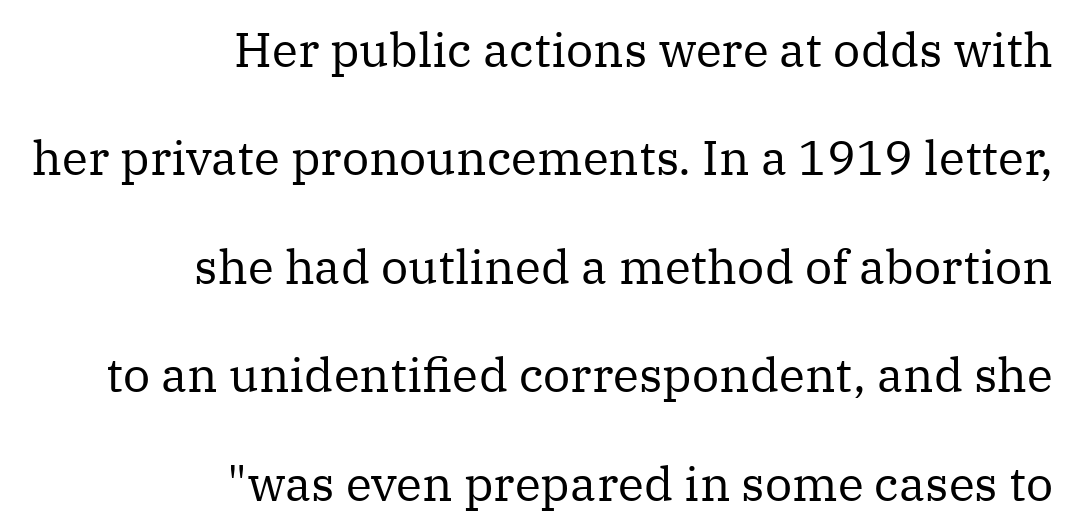
The image shows 48 px regular-weight serif type, upright; set right-aligned, loose line spacing (2.26x), normal letter spacing, not underlined; medium stroke contrast and a medium x-height.
